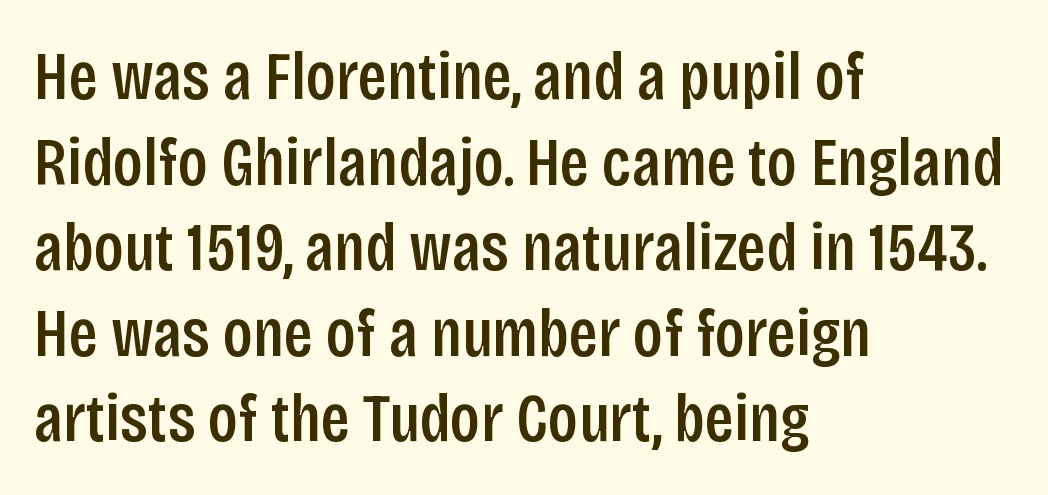
Q: Is the text bold? A: Semi-bold.
Q: Is the text italic (slanted)? A: No, it is upright.
Q: Is the typeface a serif or a sans-serif typeface? A: Sans-serif.
Q: Is the text underlined? A: No.
Q: How is the paragraph aligned? A: Left-aligned.
Q: Is the spacing between letters normal or unusually wide? A: Normal.
Q: Width (condensed, normal, or wide)? A: Condensed.
Q: Stroke contrast? A: Low.
Q: x-height? A: Large.
Q: Monospaced? A: No.
